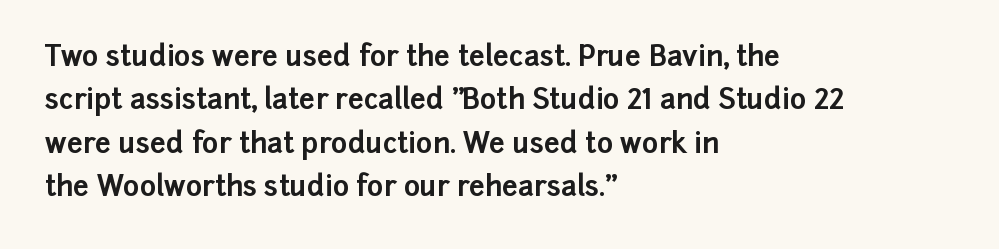
This sample uses plain, unmodified letter spacing. Pretty heavy lettering here — definitely bold. Descenders are the only things crossing below the line. I'd call this a sans setting — the letters go barefoot. Characters remain perfectly vertical along every line. Horizontally, the lines are justified to the leading edge only.
